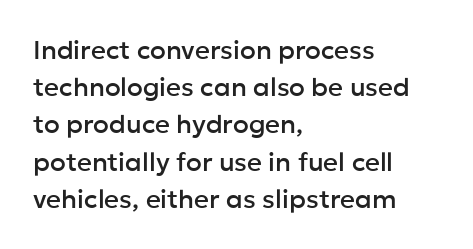
{"italic": "no", "underline": "no", "align": "left", "line_spacing": "normal", "line_spacing_ratio": 1.43, "letter_spacing": "normal", "letter_spacing_em": 0.0, "glyph_px": 26}
